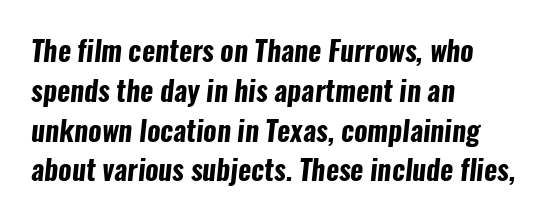
Q: Is the text bold? A: Yes.
Q: Is the typeface a serif or a sans-serif typeface? A: Sans-serif.
Q: Is the text underlined? A: No.
Q: How is the paragraph aligned? A: Left-aligned.
Q: Is the spacing between letters normal or unusually wide? A: Normal.
Q: Is the spacing between lines tight, normal or loose? A: Normal.
Q: Width (condensed, normal, or wide)? A: Condensed.
Q: Stroke contrast? A: Low.
Q: x-height? A: Medium.
Q: Monospaced? A: No.
